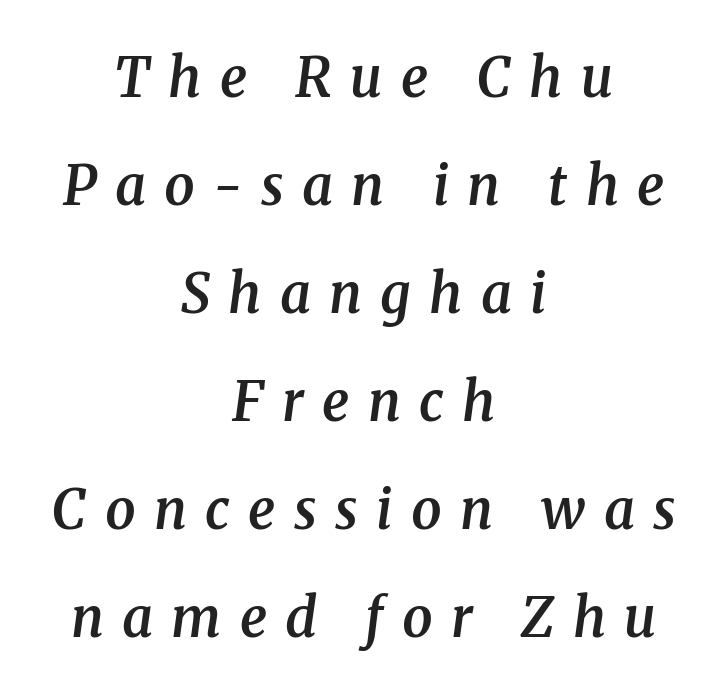
The image shows 54 px semibold serif type, italic (leaning right); set centered, loose line spacing (2.0x), unusually wide letter spacing (+0.34 em), not underlined; medium stroke contrast and a medium x-height.
